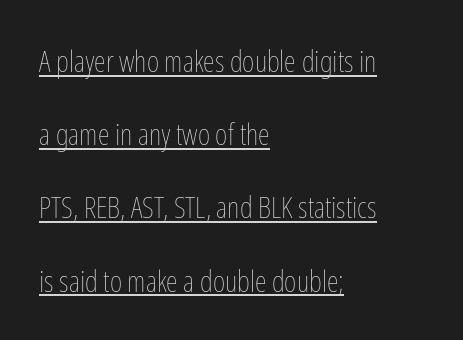
Q: Is the text bold? A: No.
Q: Is the text italic (slanted)? A: No, it is upright.
Q: Is the text underlined? A: Yes.
Q: How is the paragraph aligned? A: Left-aligned.
Q: Is the spacing between letters normal or unusually wide? A: Normal.
Q: Is the spacing between lines tight, normal or loose? A: Loose.
Q: Width (condensed, normal, or wide)? A: Condensed.
Q: Stroke contrast? A: Low.
Q: x-height? A: Medium.
Q: Monospaced? A: No.
